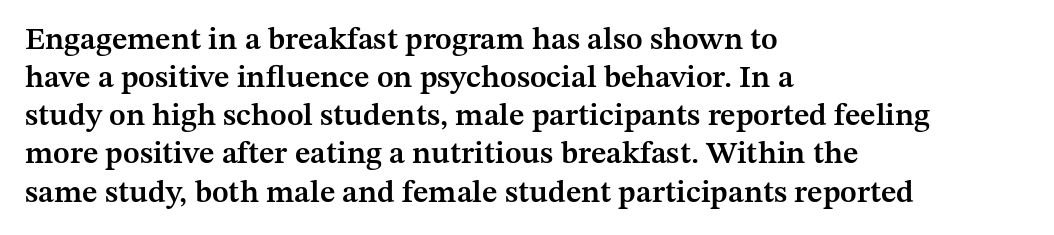
{"serif": "yes", "italic": "no", "bold": "semi", "weight": "semibold", "width": "normal", "stroke_contrast": "medium", "x_height": "medium", "monospaced": "no", "underline": "no", "align": "left", "line_spacing_ratio": 1.23, "letter_spacing": "normal", "letter_spacing_em": 0.0, "glyph_px": 31}
